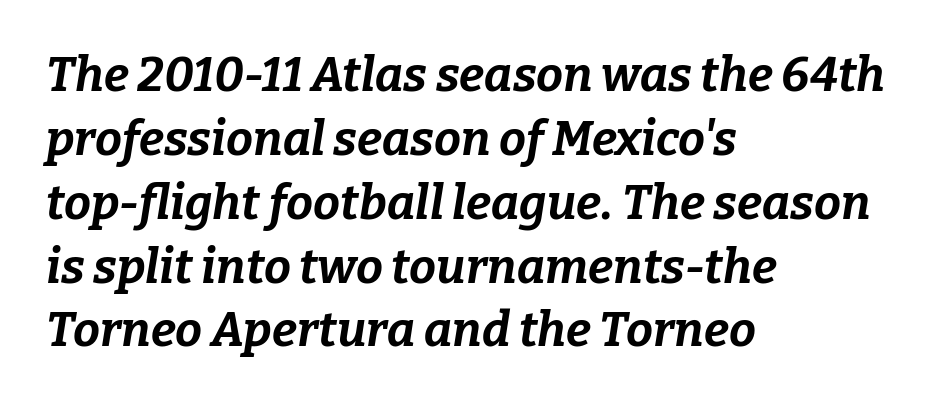
A typesetter would mark this as italic. Plenty of ink on the page — the face is bold. The rendering anchors every line to the left-hand side. Check under the words: just untouched page. A normal amount of white space separates one row of letters from the next.
